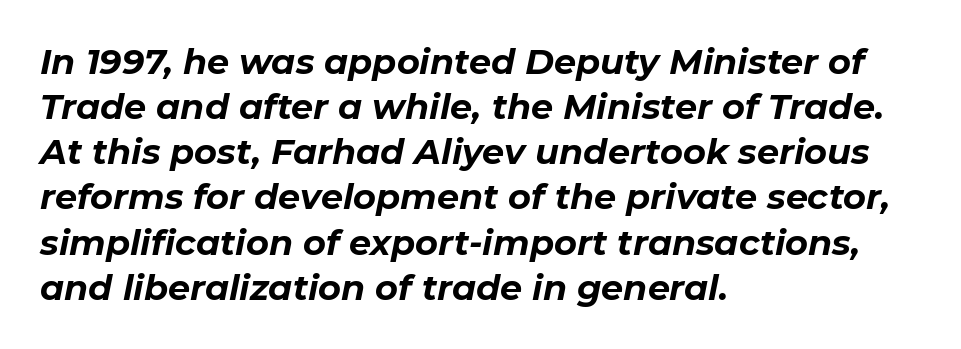
The rag falls on the right side of this text block. Descender tails drop into unmarked territory. Compared with typical body copy, the letter spacing here is the same. The designer left line spacing at the default. Heavy, bold letterforms. Is the type slanted? Yes — the strokes lean at a clear angle.
